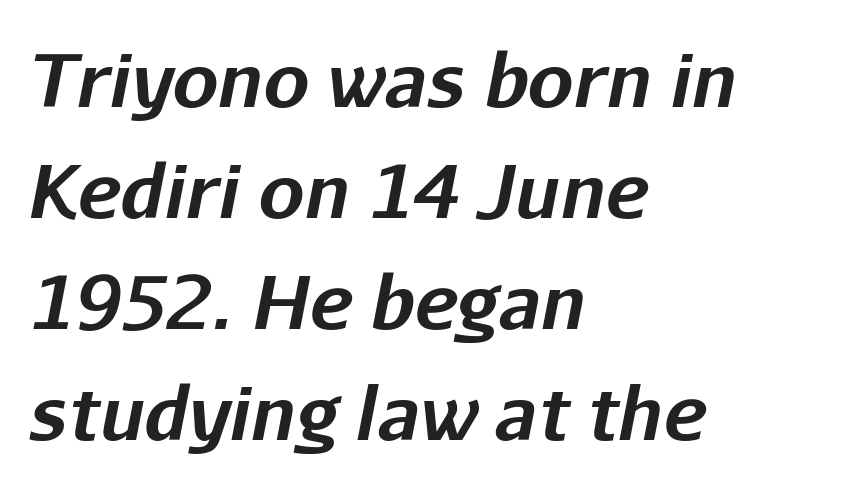
{"italic": "yes", "lean": "right", "slant_degrees": 11, "bold": "yes", "weight": "bold", "width": "normal", "stroke_contrast": "low", "x_height": "medium", "monospaced": "no", "underline": "no", "align": "left", "line_spacing": "normal", "line_spacing_ratio": 1.52, "letter_spacing": "normal", "letter_spacing_em": 0.0, "glyph_px": 73}
